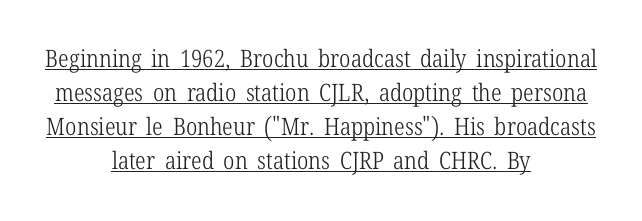
Q: Is the text bold? A: No.
Q: Is the text italic (slanted)? A: No, it is upright.
Q: Is the text underlined? A: Yes.
Q: How is the paragraph aligned? A: Centered.
Q: Is the spacing between letters normal or unusually wide? A: Normal.
Q: Is the spacing between lines tight, normal or loose? A: Normal.
